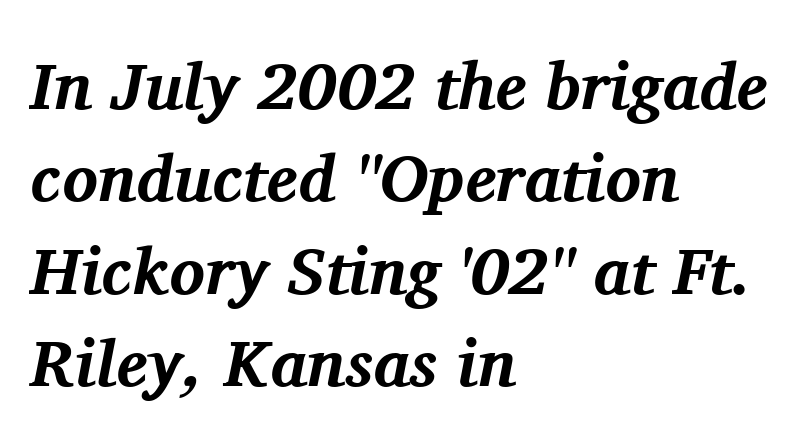
Q: Is the text bold? A: Yes.
Q: Is the text italic (slanted)? A: Yes, it leans right by about 11 degrees.
Q: Is the typeface a serif or a sans-serif typeface? A: Serif.
Q: Is the text underlined? A: No.
Q: How is the paragraph aligned? A: Left-aligned.
Q: Is the spacing between letters normal or unusually wide? A: Normal.
Q: Is the spacing between lines tight, normal or loose? A: Normal.
Q: Width (condensed, normal, or wide)? A: Normal.
Q: Stroke contrast? A: Medium.
Q: x-height? A: Medium.
Q: Monospaced? A: No.
